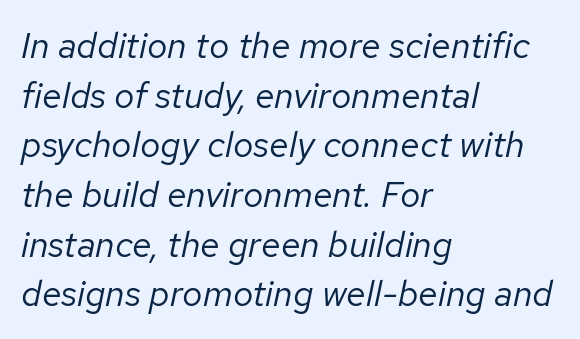
{"italic": "yes", "lean": "right", "slant_degrees": 12, "bold": "no", "weight": "regular", "width": "normal", "stroke_contrast": "low", "x_height": "medium", "monospaced": "no", "underline": "no", "align": "left", "line_spacing": "normal", "line_spacing_ratio": 1.38, "letter_spacing": "normal", "letter_spacing_em": 0.0, "glyph_px": 36}
